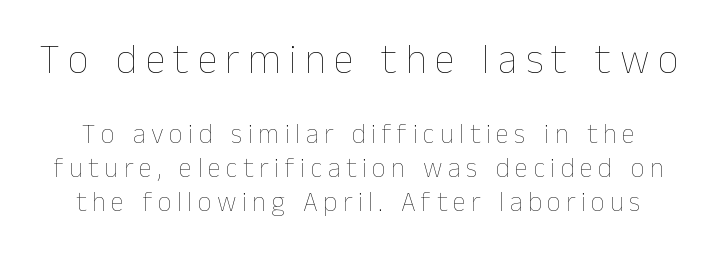
The rendering uses natural spacing where letterforms have individual widths. Descenders are the only things crossing below the line. The rows are spaced the way most documents space them. The strokes are not fattened; the text isn't bold.
